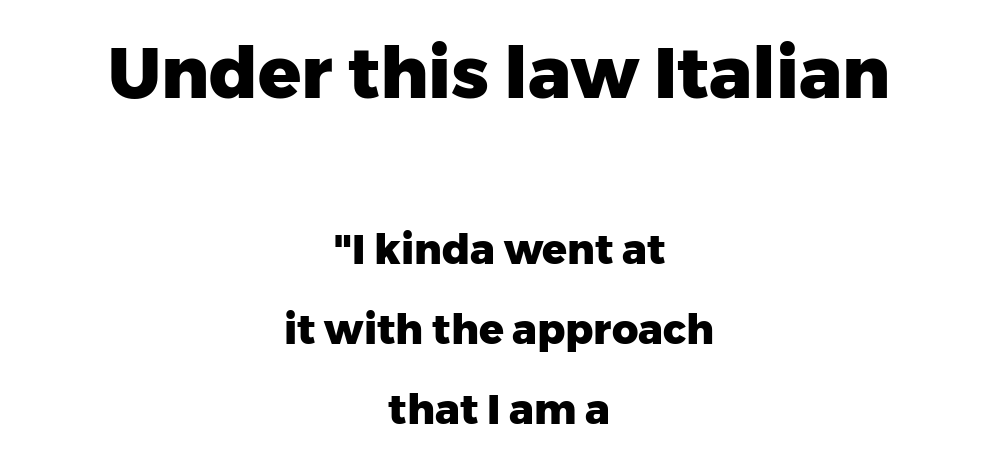
The image shows 71 px heavy sans-serif type, upright; set centered, loose line spacing (1.95x), normal letter spacing, not underlined; the first (top) block is 1.73x larger; low stroke contrast and a medium x-height.
